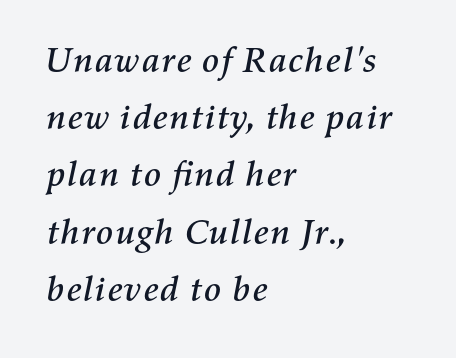
The image shows 36 px text type, italic (leaning right); set left-aligned, normal line spacing (1.59x), normal letter spacing, not underlined; medium stroke contrast and a medium x-height.
